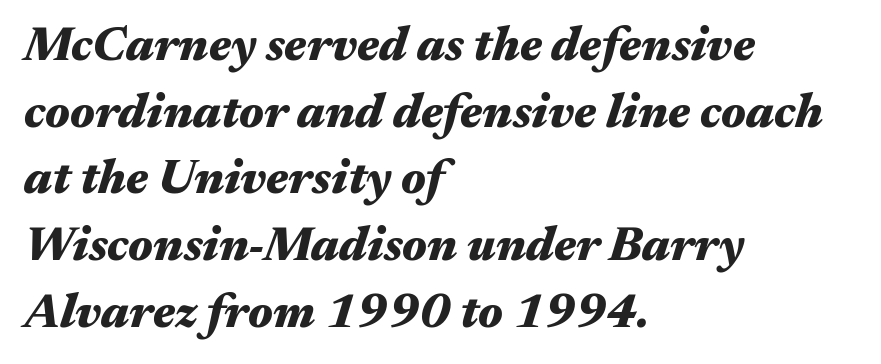
The image shows 48 px heavy, wide type, italic (leaning right); set left-aligned, normal line spacing (1.39x), normal letter spacing, not underlined; medium stroke contrast and a medium x-height.
